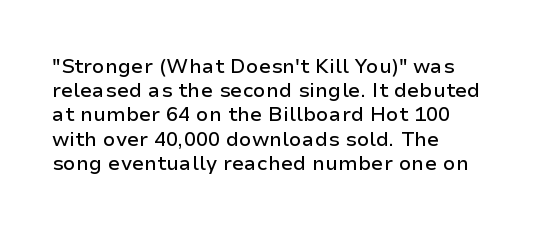
If you drew a line through each stem, it would be perfectly vertical. The line texture is even and compact thanks to regular tracking. Which margin do the lines hug? The left one — the right edge is uneven. Letters rest on an invisible, unmarked baseline.
